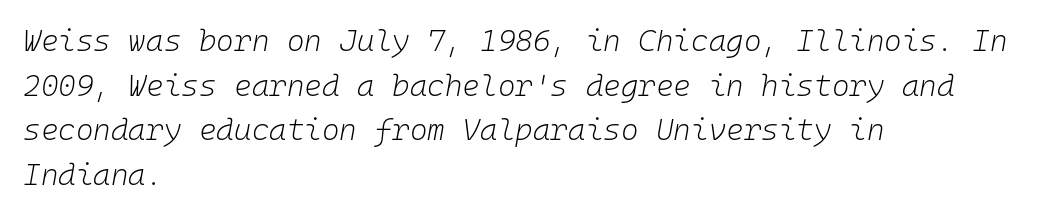
The image shows 30 px light type, italic (leaning right), monospaced; set left-aligned, normal line spacing (1.49x), normal letter spacing, not underlined; low stroke contrast and a medium x-height.
